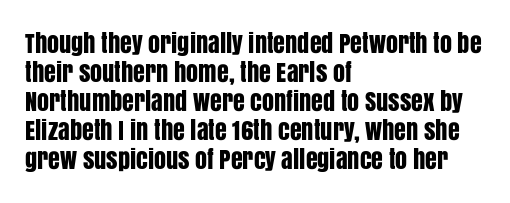
The area under the type is left untouched. Is the block centered? No — it sits flush against the left margin. Default kerning and tracking; the words read as compact shapes. Is there any slant? The stems are plumb.
